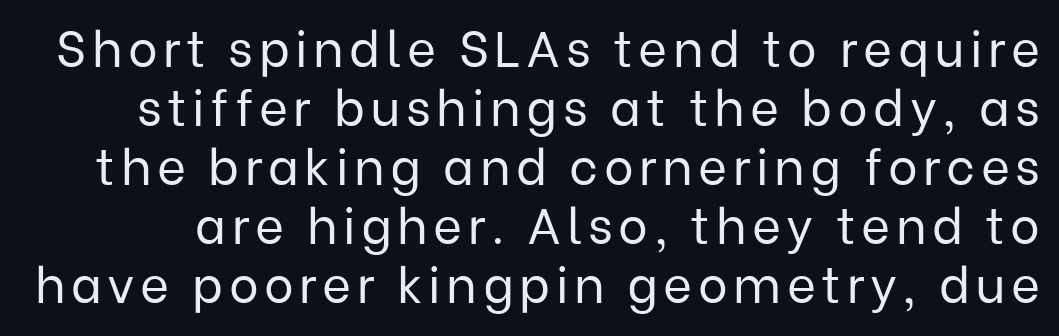
{"serif": "no", "italic": "no", "bold": "no", "weight": "regular", "width": "normal", "stroke_contrast": "low", "x_height": "medium", "monospaced": "no", "underline": "no", "line_spacing_ratio": 1.18, "glyph_px": 50}
